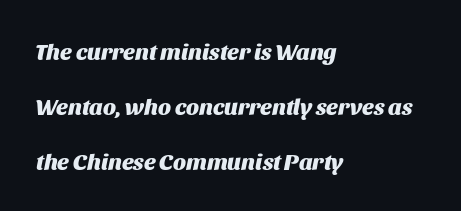
{"italic": "yes", "lean": "right", "slant_degrees": 11, "bold": "yes", "underline": "no", "align": "left", "line_spacing": "loose", "line_spacing_ratio": 2.39, "letter_spacing": "normal", "letter_spacing_em": 0.0, "glyph_px": 23}
